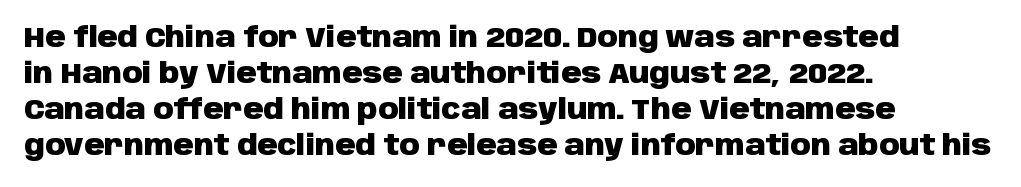
The image shows 28 px heavy sans-serif type, upright; set left-aligned, normal line spacing (1.29x), normal letter spacing, not underlined; low stroke contrast and a large x-height.
